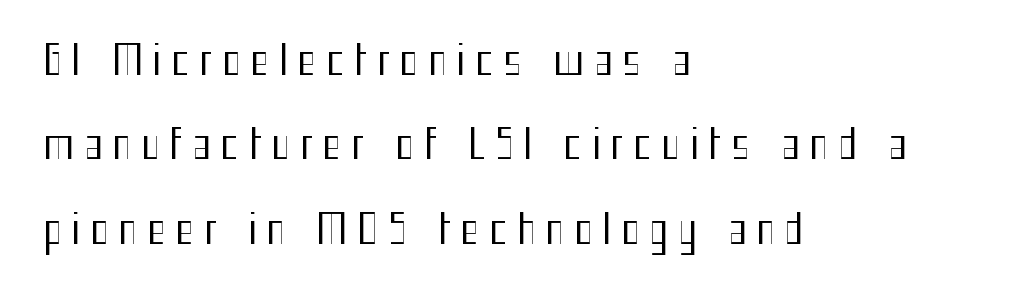
{"serif": "no", "italic": "no", "bold": "no", "weight": "regular", "width": "condensed", "stroke_contrast": "medium", "x_height": "medium", "monospaced": "no", "underline": "no", "align": "left", "line_spacing": "loose", "line_spacing_ratio": 2.11, "letter_spacing": "wide", "letter_spacing_em": 0.24, "glyph_px": 40}
